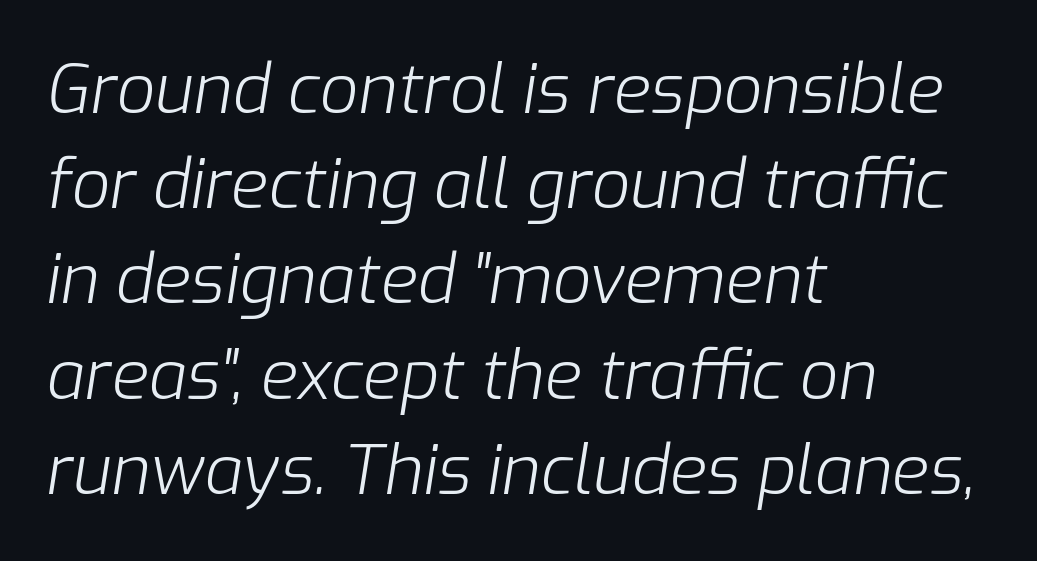
{"italic": "yes", "lean": "right", "slant_degrees": 9, "bold": "no", "weight": "light", "width": "normal", "stroke_contrast": "low", "x_height": "medium", "monospaced": "no", "underline": "no", "align": "left", "line_spacing": "normal", "line_spacing_ratio": 1.4, "letter_spacing": "normal", "letter_spacing_em": 0.0, "glyph_px": 68}
